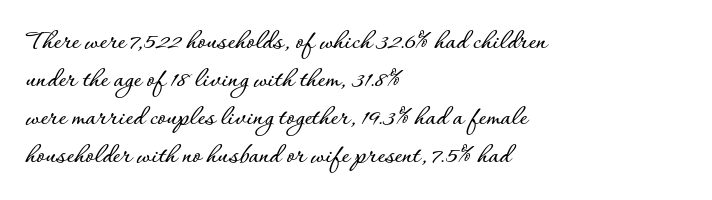
Here the designer chose a conventional face with non-uniform glyph widths. Leftover space on each line is placed entirely after the last word. No word sits above an underline. Standard letterfit; no display-style spreading of the glyphs.
